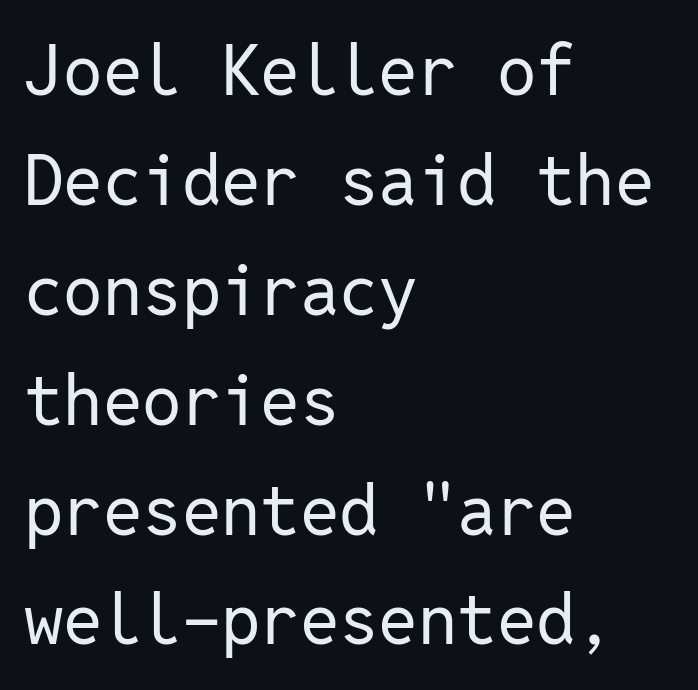
The image shows 70 px regular-weight sans-serif type, upright, monospaced; set left-aligned, normal line spacing (1.57x), normal letter spacing, not underlined; low stroke contrast and a medium x-height.
